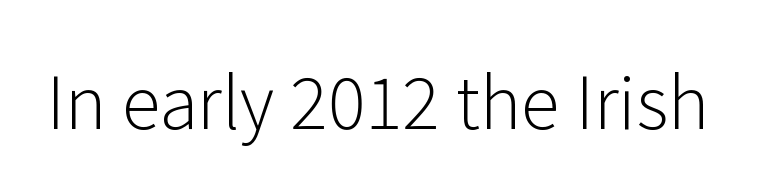
The image shows 71 px light sans-serif type, upright; set normal letter spacing, not underlined; low stroke contrast and a medium x-height.
